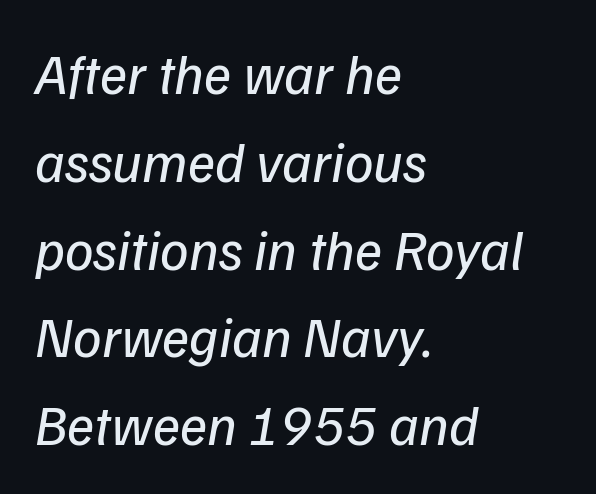
Underline: absent. Glyph-to-glyph distance matches everyday printed text. Grotesque or geometric, the face here clearly has no serifs. The letterforms sit at book weight or below. Interline gaps are of average width in this sample. Is the block centered? No — it sits flush against the left margin.
